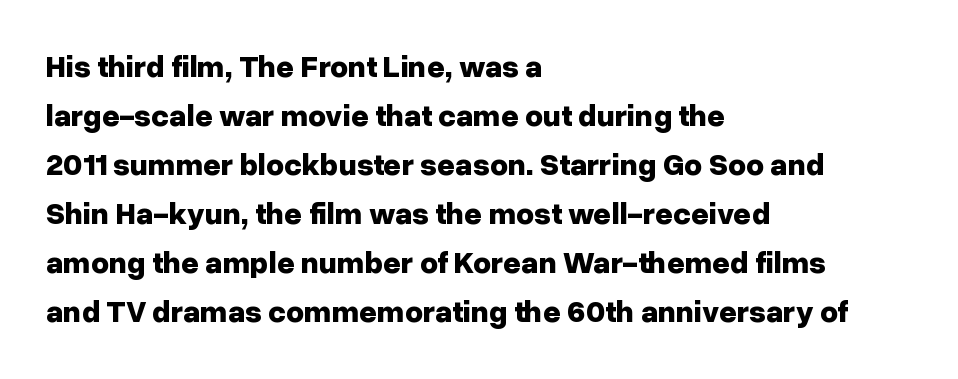
Grotesque or geometric, the face here clearly has no serifs. Horizontal alignment here is leftward, the default for most running prose. Is the letter spacing exaggerated? No — it looks like the ordinary default. Normally led — the rows are evenly, conventionally spaced. Stroke thickness is high; the sample reads as a true bold. Think of a printed novel: that variable character pitch is what you see here.
